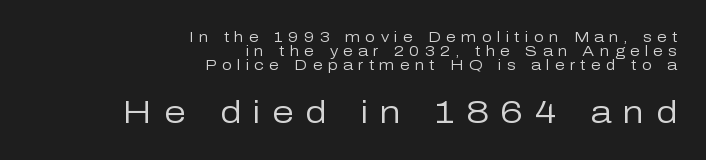
The image shows 31 px regular-weight sans-serif type, upright; set right-aligned, tight line spacing (0.99x), unusually wide letter spacing (+0.38 em), not underlined; the second (bottom) block is 2.21x larger; low stroke contrast and a medium x-height.
